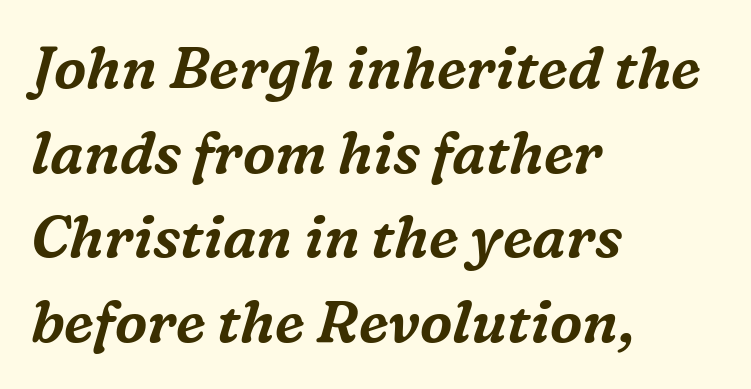
The image shows 58 px serif type, italic (leaning right); set left-aligned, normal line spacing (1.46x), normal letter spacing, not underlined; medium stroke contrast and a medium x-height.
